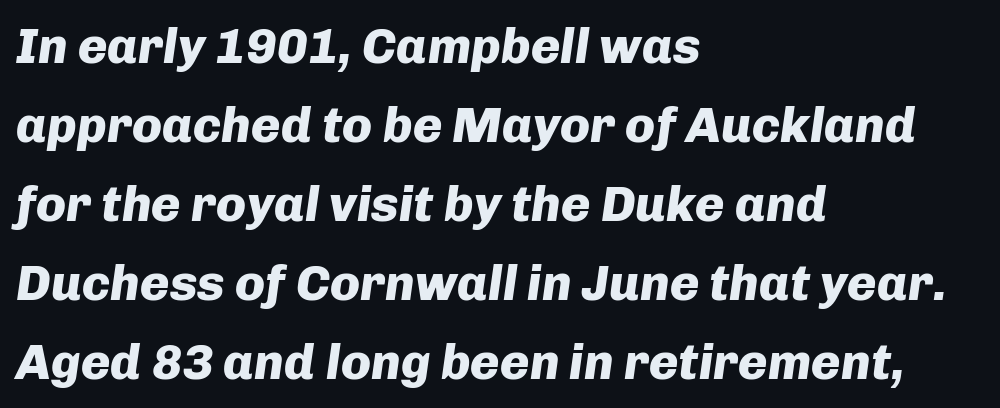
The rendering uses natural spacing where letterforms have individual widths. Does the leading feel generous? No, just average. The lines in this sample share a left origin and differ only in where they stop. A clean baseline with only descenders dipping below it. This is oblique type, the kind used for emphasis or titles. Look at the tracking — it's just the regular setting, nothing added.
